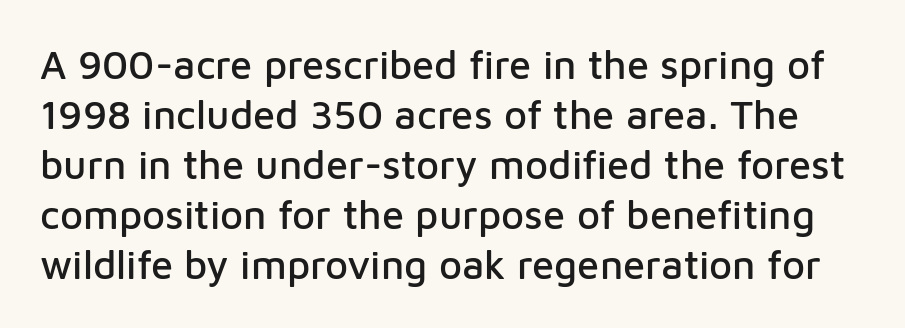
The image shows 40 px sans-serif type, upright; set normal line spacing (1.25x), normal letter spacing, not underlined; low stroke contrast and a medium x-height.
